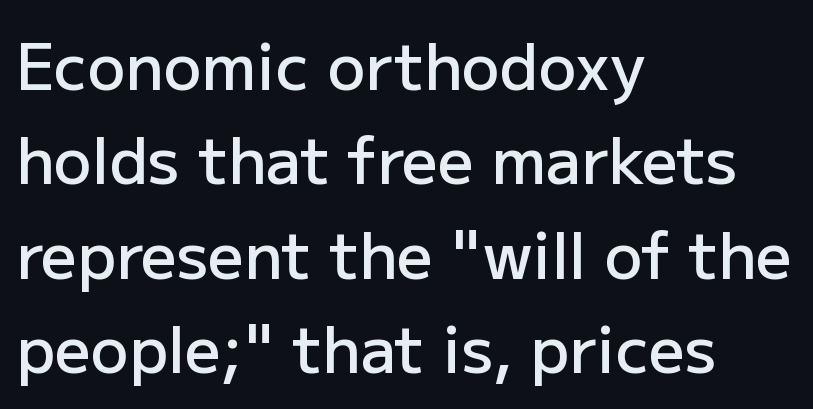
Q: Is the text bold? A: Semi-bold.
Q: Is the text italic (slanted)? A: No, it is upright.
Q: Is the typeface a serif or a sans-serif typeface? A: Sans-serif.
Q: Is the text underlined? A: No.
Q: How is the paragraph aligned? A: Left-aligned.
Q: Is the spacing between letters normal or unusually wide? A: Normal.
Q: Is the spacing between lines tight, normal or loose? A: Normal.
Q: Width (condensed, normal, or wide)? A: Normal.
Q: Stroke contrast? A: Low.
Q: x-height? A: Medium.
Q: Monospaced? A: No.
